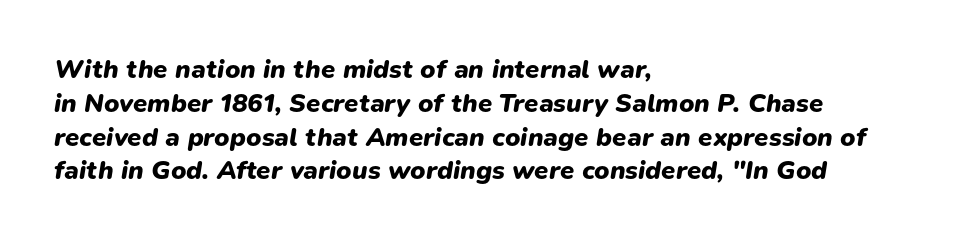
The letters are slanted; this is an italic face. Rule under the text: the space is simply empty. Pretty heavy lettering here — definitely bold. Vertical spacing — default. Letter spacing: default. All the whitespace from short lines collects on the right.
